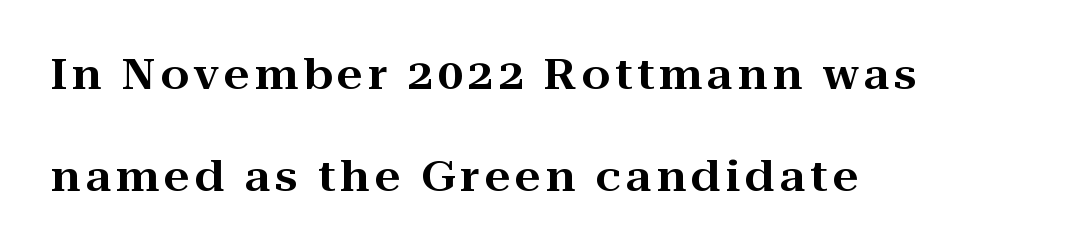
Has an underline been added? It has not. The axis of the letterforms is exactly vertical. Honestly, the rows look like they've been pulled way apart. I'd call this a serif setting — the letters wear small feet. A typesetter would call this proportional, since set widths differ per character. This rendering uses left alignment, leaving the right contour irregular.
